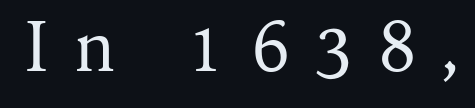
{"serif": "yes", "italic": "no", "bold": "no", "weight": "regular", "width": "normal", "stroke_contrast": "medium", "x_height": "medium", "monospaced": "no", "underline": "no", "letter_spacing": "wide", "letter_spacing_em": 0.35, "glyph_px": 72}
